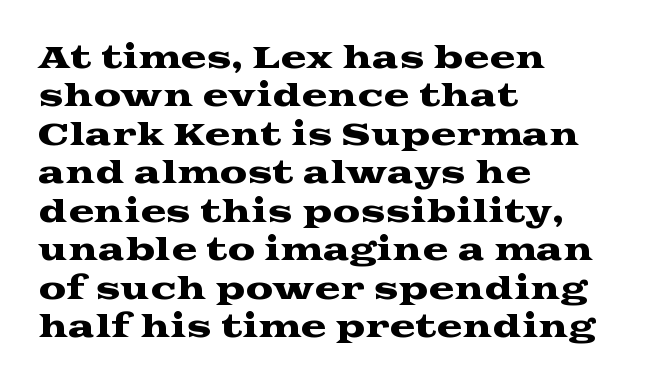
The image shows 31 px wide serif type, upright; set left-aligned, line spacing 1.24x, normal letter spacing, not underlined; medium stroke contrast and a medium x-height.
